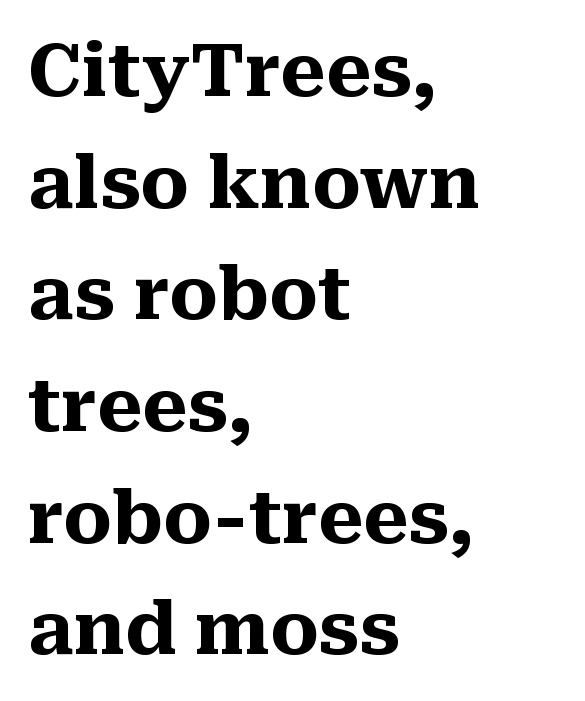
Default kerning and tracking; the words read as compact shapes. A typesetter would call this leading conventional body-copy spacing. The glyphs are unaccompanied by any horizontal stroke below them. In terms of weight, the rendering is a true, heavy bold.
